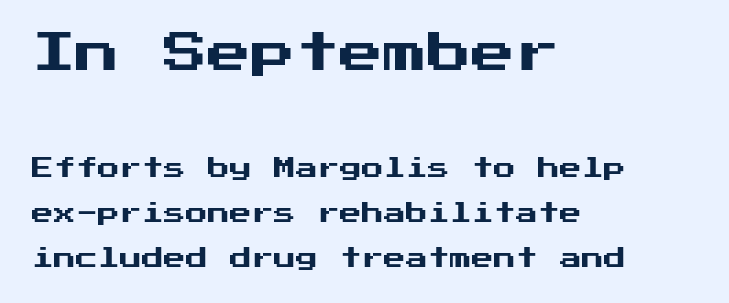
Q: Is the text italic (slanted)? A: No, it is upright.
Q: Is the typeface a serif or a sans-serif typeface? A: Sans-serif.
Q: Is the text underlined? A: No.
Q: How is the paragraph aligned? A: Left-aligned.
Q: Is the spacing between letters normal or unusually wide? A: Normal.
Q: Is the spacing between lines tight, normal or loose? A: Loose.
Q: Which block of text is set in a larger size, the first (top) or the second (bottom)? A: The first (top) one.
Q: Width (condensed, normal, or wide)? A: Normal.
Q: Stroke contrast? A: Medium.
Q: x-height? A: Medium.
